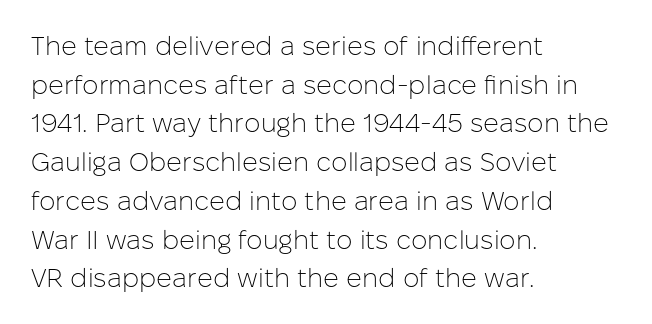
Q: Is the text bold? A: No.
Q: Is the text italic (slanted)? A: No, it is upright.
Q: Is the text underlined? A: No.
Q: How is the paragraph aligned? A: Left-aligned.
Q: Is the spacing between letters normal or unusually wide? A: Normal.
Q: Is the spacing between lines tight, normal or loose? A: Normal.
